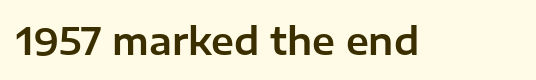
{"serif": "no", "italic": "no", "width": "normal", "stroke_contrast": "low", "x_height": "medium", "monospaced": "no", "underline": "no", "letter_spacing": "normal", "letter_spacing_em": 0.0, "glyph_px": 37}
